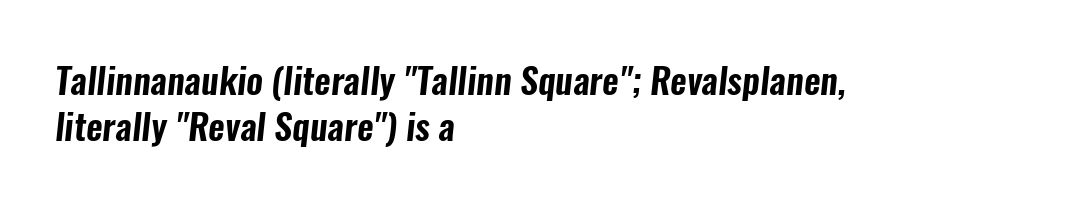
Q: Is the typeface a serif or a sans-serif typeface? A: Sans-serif.
Q: Is the text underlined? A: No.
Q: How is the paragraph aligned? A: Left-aligned.
Q: Is the spacing between letters normal or unusually wide? A: Normal.
Q: Is the spacing between lines tight, normal or loose? A: Normal.
Q: Width (condensed, normal, or wide)? A: Condensed.
Q: Stroke contrast? A: Low.
Q: x-height? A: Medium.
Q: Monospaced? A: No.
